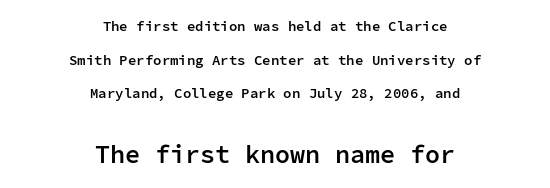
Q: Is the text bold? A: Semi-bold.
Q: Is the text italic (slanted)? A: No, it is upright.
Q: Is the text underlined? A: No.
Q: How is the paragraph aligned? A: Centered.
Q: Is the spacing between letters normal or unusually wide? A: Normal.
Q: Is the spacing between lines tight, normal or loose? A: Loose.
Q: Which block of text is set in a larger size, the first (top) or the second (bottom)? A: The second (bottom) one.
